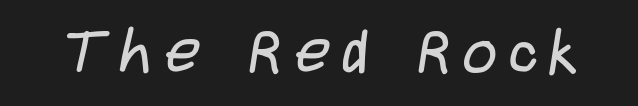
You can tell from the bare stems that sans-serif type was used. The face looks like a standard text weight, possibly lighter. The face used here is proportionally spaced, like ordinary book or web type. The letterforms stand isolated, each surrounded by extra space. No word sits above an underline.
